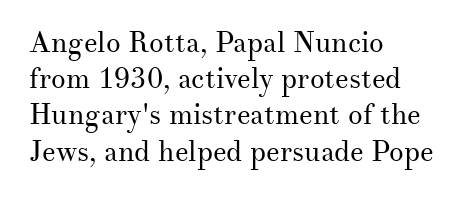
The image shows 29 px regular-weight serif type, upright; set left-aligned, normal line spacing (1.25x), normal letter spacing, not underlined; medium stroke contrast and a small x-height.
